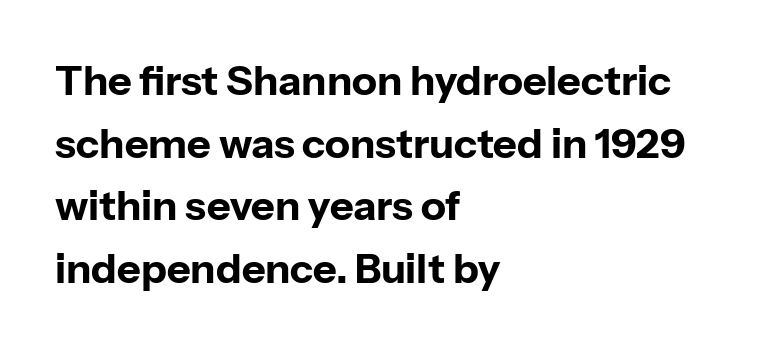
Q: Is the text bold? A: Yes.
Q: Is the text italic (slanted)? A: No, it is upright.
Q: Is the typeface a serif or a sans-serif typeface? A: Sans-serif.
Q: Is the text underlined? A: No.
Q: How is the paragraph aligned? A: Left-aligned.
Q: Is the spacing between letters normal or unusually wide? A: Normal.
Q: Is the spacing between lines tight, normal or loose? A: Normal.
Q: Width (condensed, normal, or wide)? A: Normal.
Q: Stroke contrast? A: Low.
Q: x-height? A: Medium.
Q: Monospaced? A: No.
